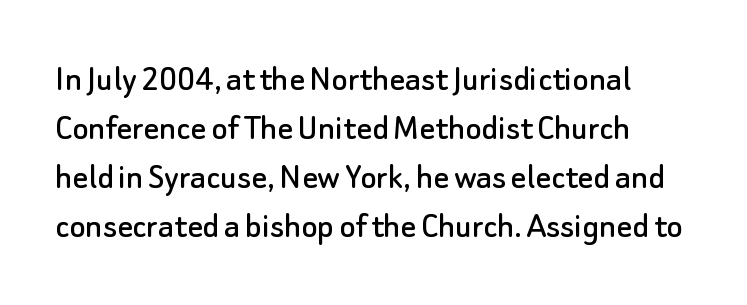
Q: Is the text italic (slanted)? A: No, it is upright.
Q: Is the typeface a serif or a sans-serif typeface? A: Sans-serif.
Q: Is the text underlined? A: No.
Q: Is the spacing between letters normal or unusually wide? A: Normal.
Q: Is the spacing between lines tight, normal or loose? A: Normal.
Q: Width (condensed, normal, or wide)? A: Normal.
Q: Stroke contrast? A: Low.
Q: x-height? A: Small.
Q: Monospaced? A: No.
